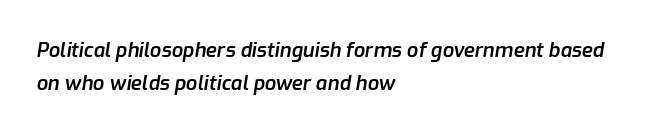
Descender tails drop into unmarked territory. The typesetter chose a ragged-right arrangement here. An italicized treatment has been applied to the whole sample. The typesetting leans somewhat heavy: a semibold.
